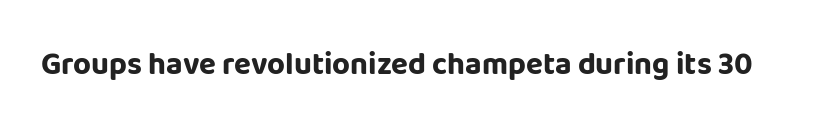
Characters remain perfectly vertical along every line. The face used here is proportionally spaced, like ordinary book or web type. The passage shown has conventional tracking throughout. The gap between lines stays unmarked. Unlike a traditional serif, this face leaves its strokes unadorned.
